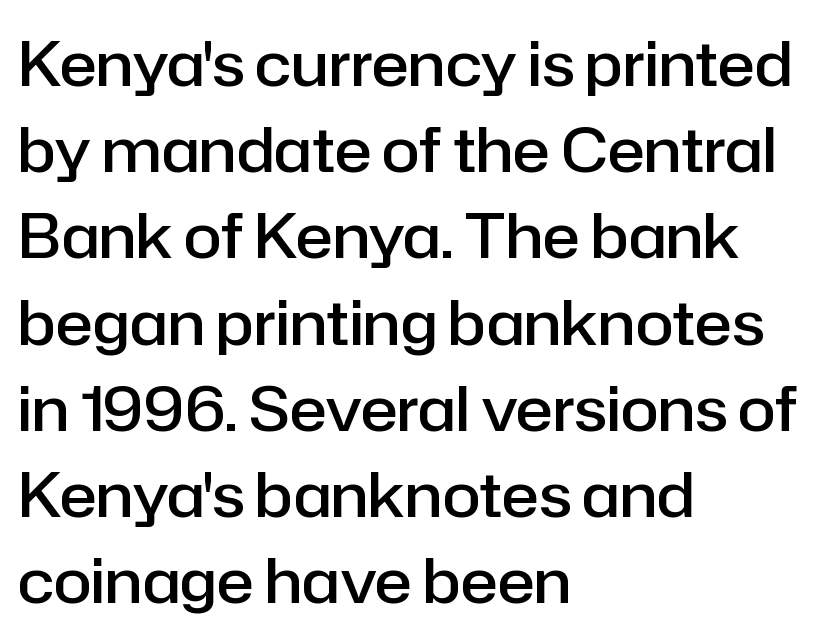
{"serif": "no", "italic": "no", "bold": "semi", "weight": "semibold", "width": "normal", "stroke_contrast": "low", "x_height": "medium", "monospaced": "no", "underline": "no", "align": "left", "line_spacing": "normal", "line_spacing_ratio": 1.39, "letter_spacing": "normal", "letter_spacing_em": 0.0, "glyph_px": 62}
